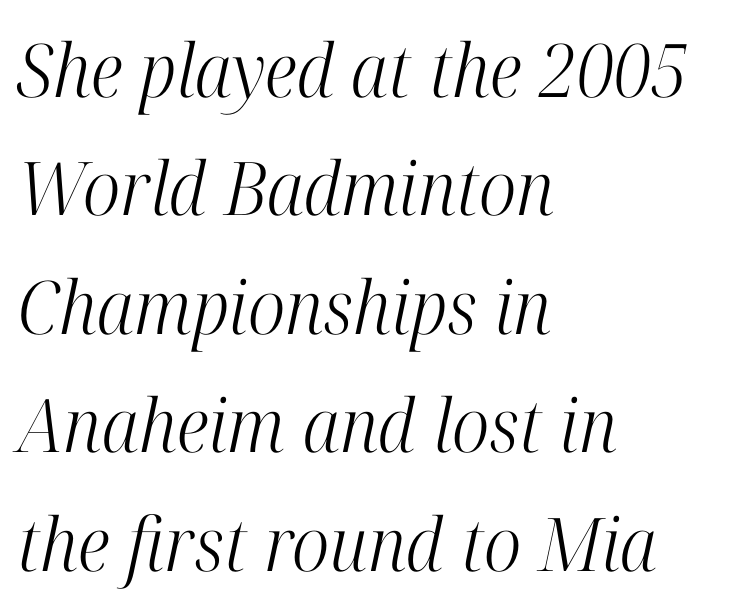
{"serif": "yes", "italic": "yes", "lean": "right", "slant_degrees": 12, "bold": "no", "weight": "light", "width": "condensed", "stroke_contrast": "high", "x_height": "medium", "monospaced": "no", "underline": "no", "align": "left", "line_spacing": "normal", "line_spacing_ratio": 1.6, "letter_spacing": "normal", "letter_spacing_em": 0.0, "glyph_px": 74}
